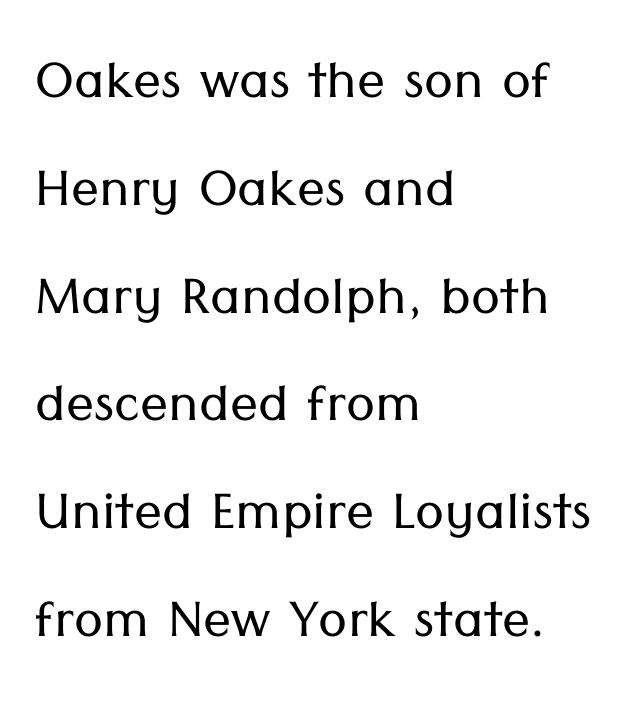
Proportional: the letters do not fall into vertical columns. This is sans-serif lettering, the kind often seen on screens and signage. Is there much room between lines? A standard amount, neither cramped nor airy. The strip under each line holds only bare page.
